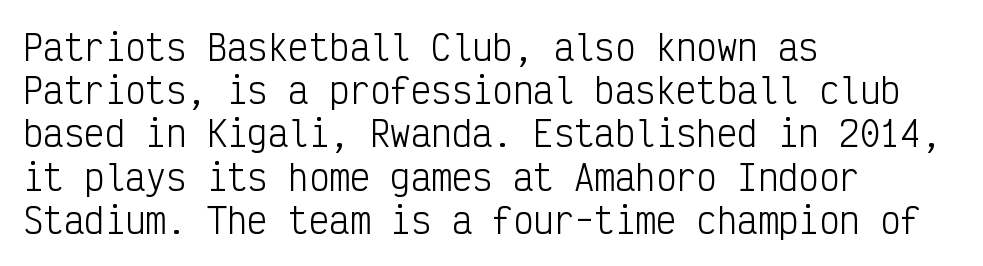
The image shows 34 px light, condensed sans-serif type, upright, monospaced; set left-aligned, normal line spacing (1.27x), normal letter spacing, not underlined; low stroke contrast and a medium x-height.
